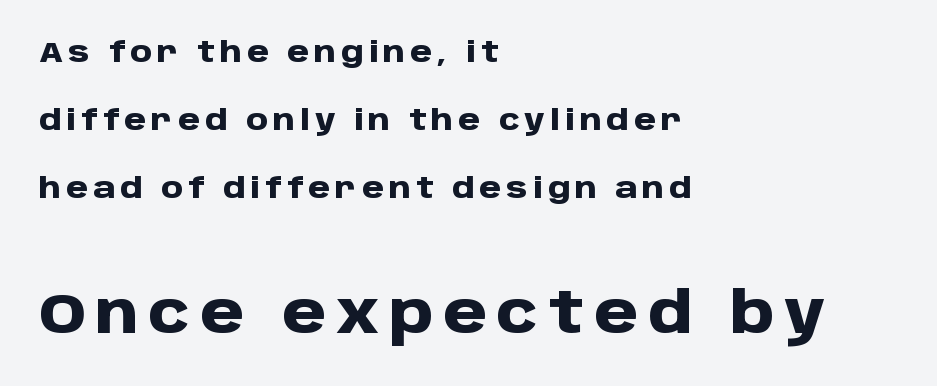
The image shows 56 px heavy sans-serif type, upright; set left-aligned, loose line spacing (2.43x), not underlined; the second (bottom) block is 2.0x larger; low stroke contrast and a large x-height.
